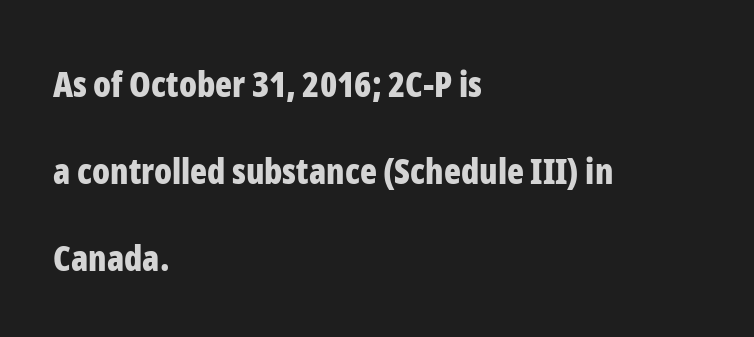
{"serif": "no", "italic": "no", "bold": "yes", "weight": "bold", "width": "condensed", "stroke_contrast": "low", "x_height": "medium", "monospaced": "no", "underline": "no", "align": "left", "line_spacing": "loose", "line_spacing_ratio": 2.48, "letter_spacing": "normal", "letter_spacing_em": 0.0, "glyph_px": 35}
